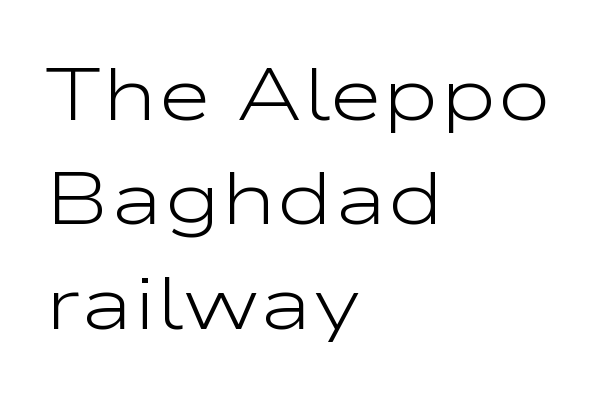
Q: Is the text bold? A: No.
Q: Is the text italic (slanted)? A: No, it is upright.
Q: Is the typeface a serif or a sans-serif typeface? A: Sans-serif.
Q: Is the text underlined? A: No.
Q: How is the paragraph aligned? A: Left-aligned.
Q: Is the spacing between letters normal or unusually wide? A: Normal.
Q: Is the spacing between lines tight, normal or loose? A: Normal.
Q: Width (condensed, normal, or wide)? A: Wide.
Q: Stroke contrast? A: Low.
Q: x-height? A: Medium.
Q: Monospaced? A: No.
